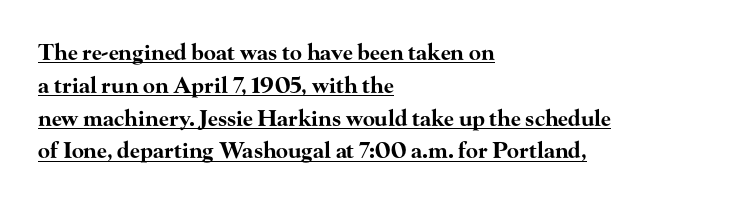
The image shows 22 px bold type, upright; set left-aligned, normal line spacing (1.49x), normal letter spacing, underlined.
